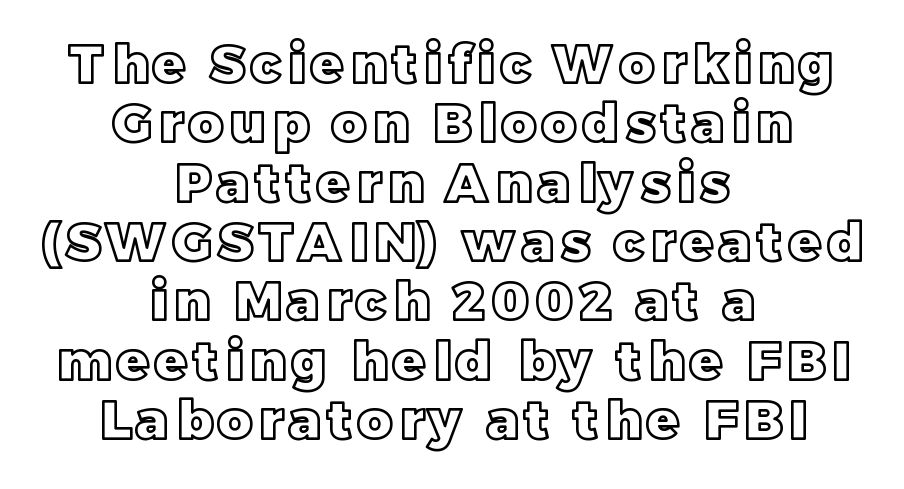
The image shows 53 px text type, upright; set centered, tight line spacing (1.12x), not underlined; a large x-height.
